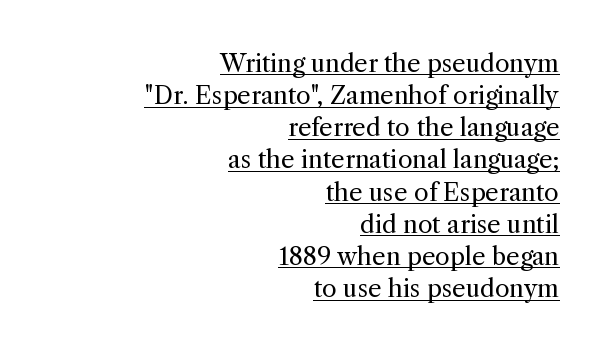
{"italic": "no", "bold": "no", "underline": "yes", "align": "right", "line_spacing": "normal", "line_spacing_ratio": 1.34, "letter_spacing": "normal", "letter_spacing_em": 0.0, "glyph_px": 24}
